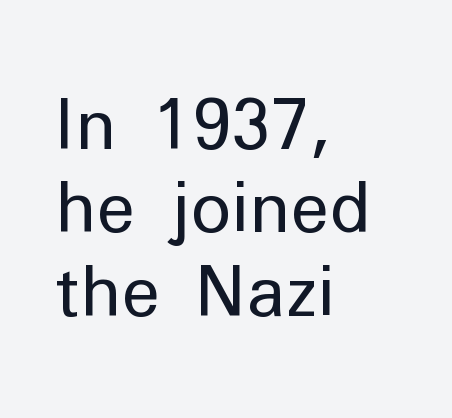
The gaps between neighbouring characters are ordinary and unremarkable. Descenders hang freely into open space. Upright lettering throughout. Serif or sans? Sans — the stroke terminals are bare. Counters stay open thanks to moderate or lighter strokes.
